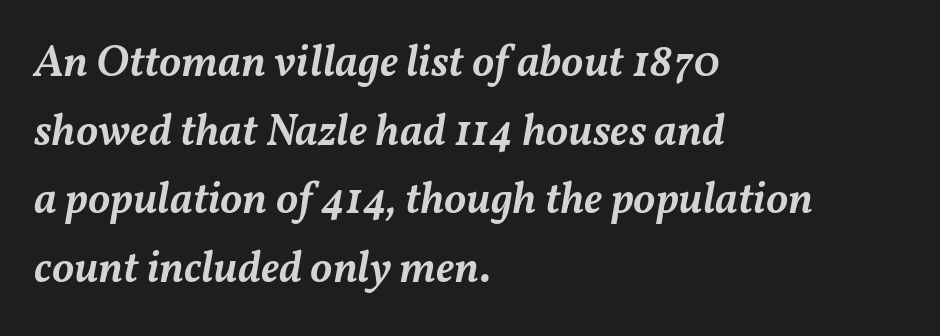
Spacing verdict: proportional, widths tailored to each character. Successive baselines arrive at the customary interval. Compared with a centered layout, this one pins lines to the left instead. Nobody drew a line under any word here. Does extra space separate the letters? No, they use regular spacing.
